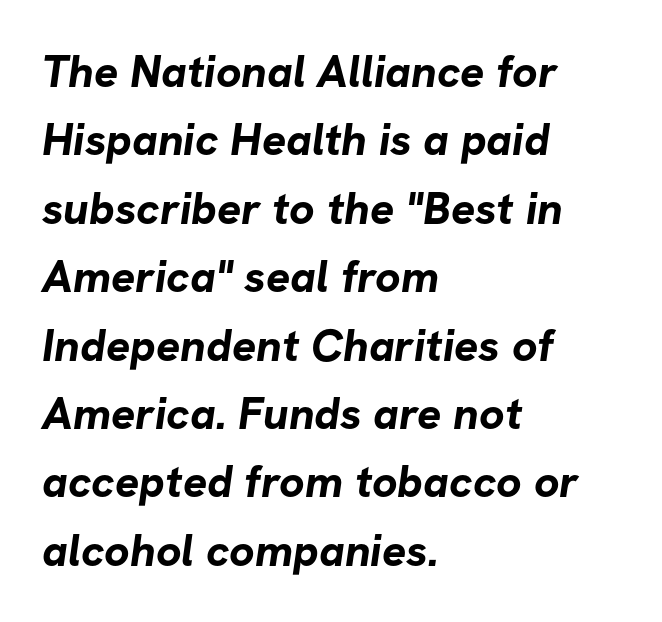
Q: Is the text bold? A: Yes.
Q: Is the typeface a serif or a sans-serif typeface? A: Sans-serif.
Q: Is the text underlined? A: No.
Q: How is the paragraph aligned? A: Left-aligned.
Q: Is the spacing between letters normal or unusually wide? A: Normal.
Q: Is the spacing between lines tight, normal or loose? A: Normal.
Q: Width (condensed, normal, or wide)? A: Normal.
Q: Stroke contrast? A: Low.
Q: x-height? A: Medium.
Q: Monospaced? A: No.
